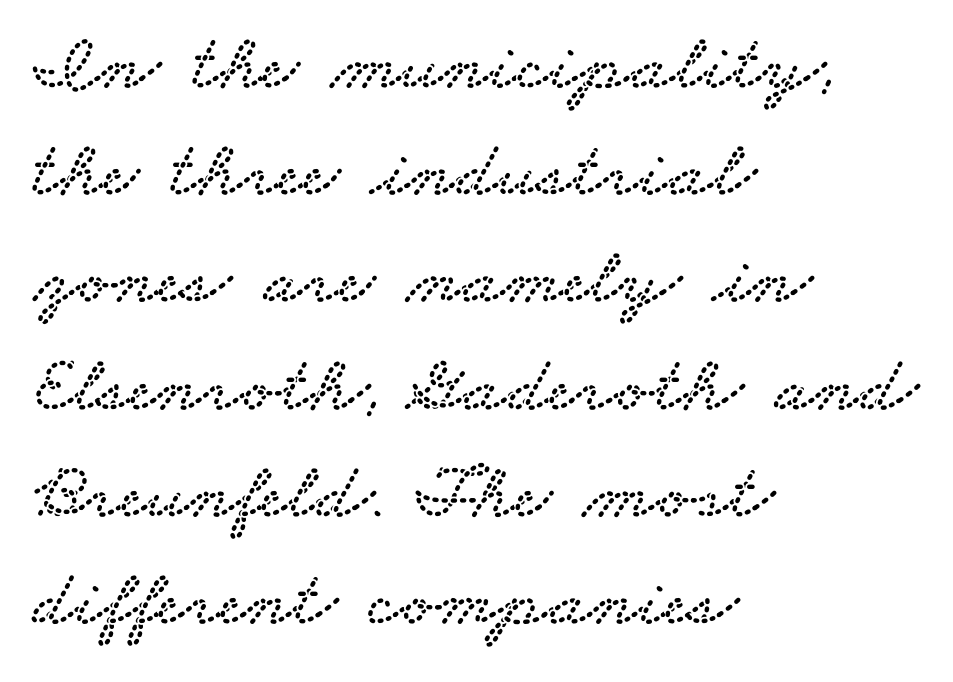
{"width": "wide", "stroke_contrast": "low", "x_height": "small", "monospaced": "no", "underline": "no", "align": "left", "line_spacing": "normal", "line_spacing_ratio": 1.34, "letter_spacing": "normal", "letter_spacing_em": 0.0, "glyph_px": 80}
